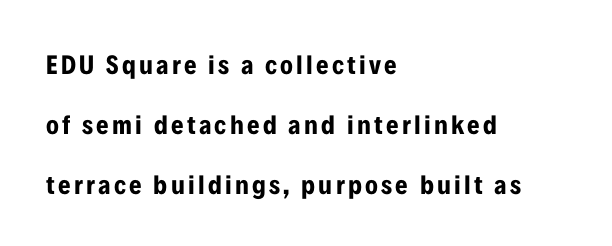
Q: Is the text bold? A: Yes.
Q: Is the text italic (slanted)? A: No, it is upright.
Q: Is the text underlined? A: No.
Q: How is the paragraph aligned? A: Left-aligned.
Q: Is the spacing between lines tight, normal or loose? A: Loose.
